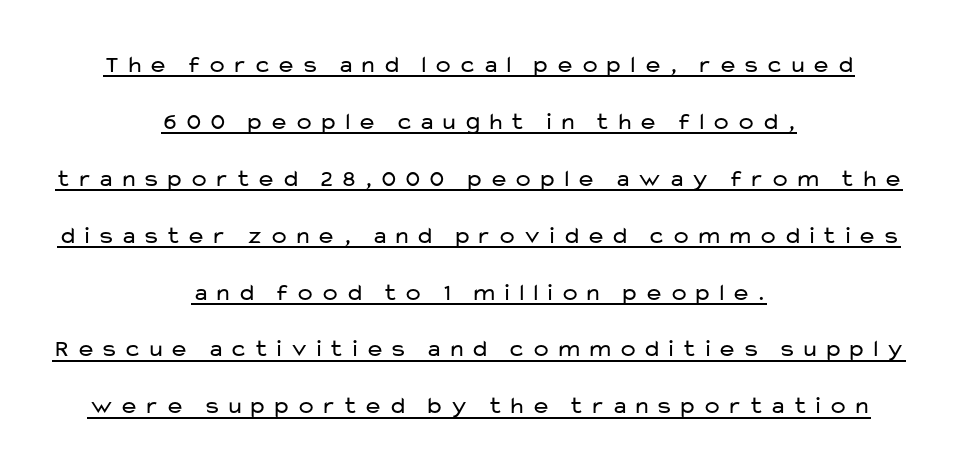
Here the glyphs are tracked loosely, breaking word shapes into spaced letters. Heft: none added — not bold. The setting favours the middle, as headings and verse often do. This sample carries an underscore along the baseline area.
